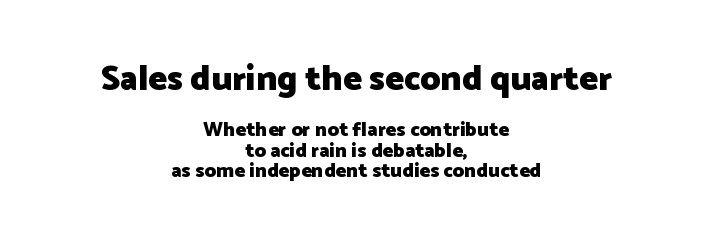
Q: Is the text bold? A: Yes.
Q: Is the text italic (slanted)? A: No, it is upright.
Q: Is the typeface a serif or a sans-serif typeface? A: Sans-serif.
Q: Is the text underlined? A: No.
Q: How is the paragraph aligned? A: Centered.
Q: Is the spacing between letters normal or unusually wide? A: Normal.
Q: Is the spacing between lines tight, normal or loose? A: Tight.
Q: Which block of text is set in a larger size, the first (top) or the second (bottom)? A: The first (top) one.
Q: Width (condensed, normal, or wide)? A: Normal.
Q: Stroke contrast? A: Low.
Q: x-height? A: Medium.
Q: Monospaced? A: No.
